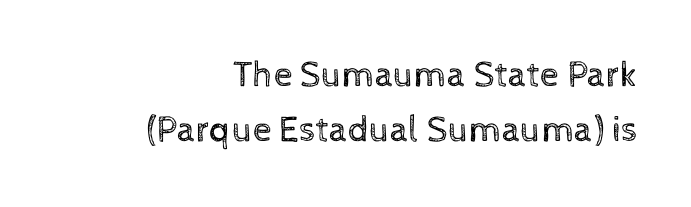
{"italic": "no", "bold": "no", "weight": "regular", "width": "normal", "x_height": "medium", "monospaced": "no", "underline": "no", "align": "right", "line_spacing": "normal", "line_spacing_ratio": 1.49, "letter_spacing": "normal", "letter_spacing_em": 0.0, "glyph_px": 37}
